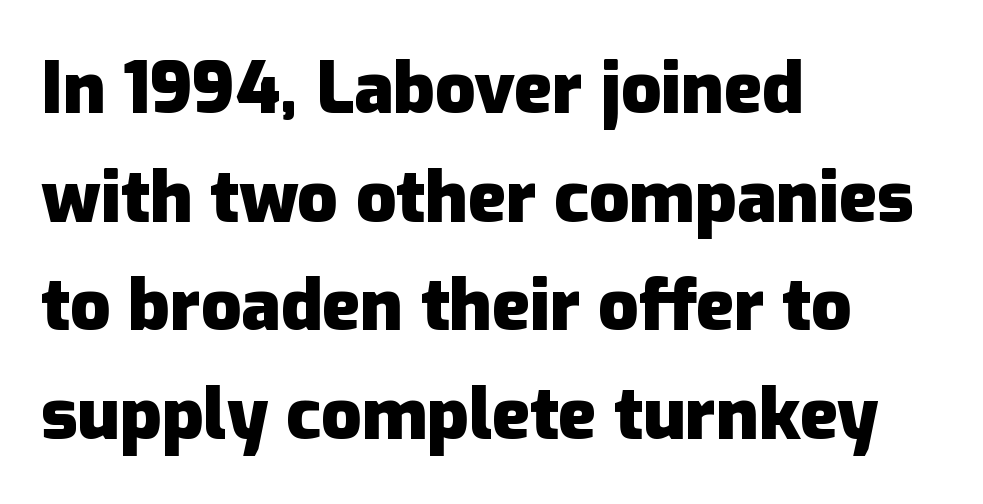
{"serif": "no", "italic": "no", "bold": "yes", "weight": "heavy", "width": "normal", "stroke_contrast": "low", "x_height": "medium", "monospaced": "no", "underline": "no", "align": "left", "line_spacing": "normal", "line_spacing_ratio": 1.53, "letter_spacing": "normal", "letter_spacing_em": 0.0, "glyph_px": 71}
